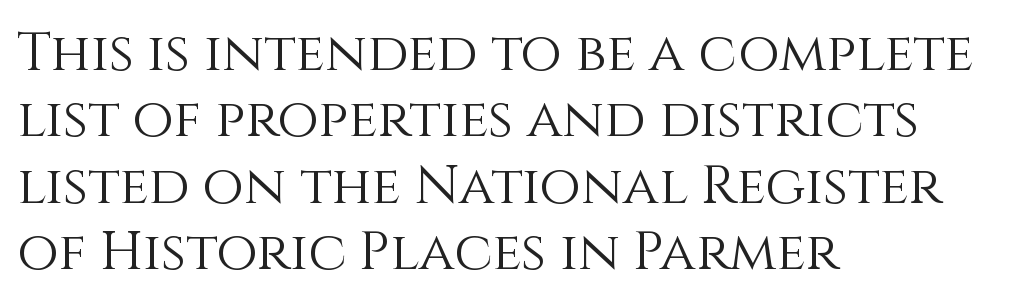
Stems and bowls with no extra thickness — not bold. The font's upright variant was chosen for this text. Caption: multi-line text, flush left, ragged right. The passage shown has conventional tracking throughout. No word sits above an underline.
